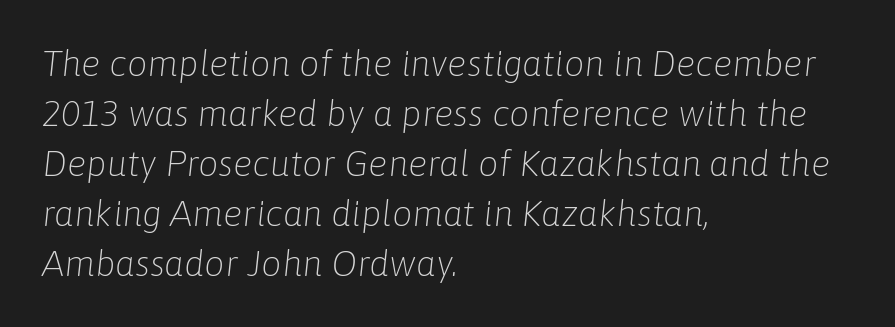
The image shows 36 px light type, italic (leaning right); set left-aligned, normal line spacing (1.39x), normal letter spacing, not underlined; low stroke contrast and a medium x-height.
